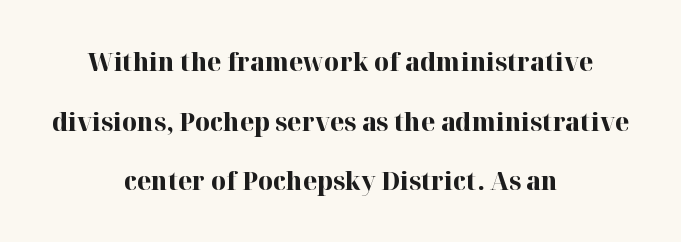
Q: Is the text bold? A: Yes.
Q: Is the text italic (slanted)? A: No, it is upright.
Q: Is the text underlined? A: No.
Q: How is the paragraph aligned? A: Centered.
Q: Is the spacing between letters normal or unusually wide? A: Normal.
Q: Is the spacing between lines tight, normal or loose? A: Loose.
